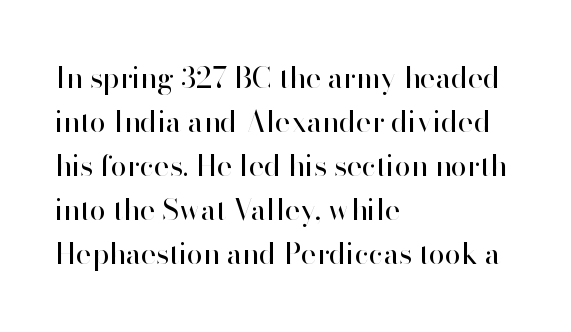
The image shows 29 px regular-weight sans-serif type, upright; set left-aligned, normal line spacing (1.52x), normal letter spacing, not underlined; high stroke contrast and a small x-height.
